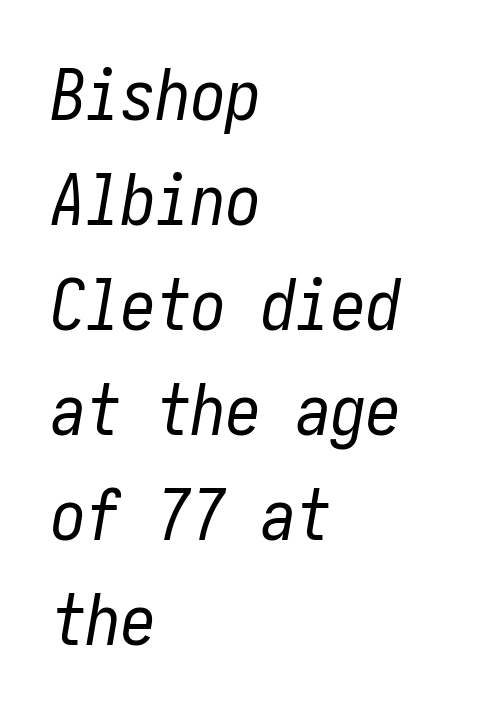
Style check: oblique. The face used here is rendered with its standard letterfit. Notice how the passage keeps a crisp vertical edge on the left only. The space between consecutive lines is moderate. Summary of weight: not heavy and not bold.
